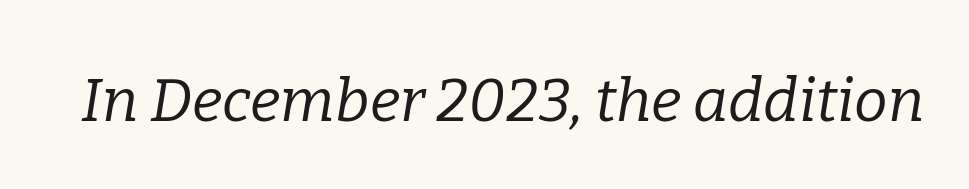
{"serif": "yes", "italic": "yes", "lean": "right", "slant_degrees": 9, "bold": "no", "weight": "regular", "width": "normal", "stroke_contrast": "low", "x_height": "medium", "monospaced": "no", "underline": "no", "letter_spacing": "normal", "letter_spacing_em": 0.0, "glyph_px": 60}
